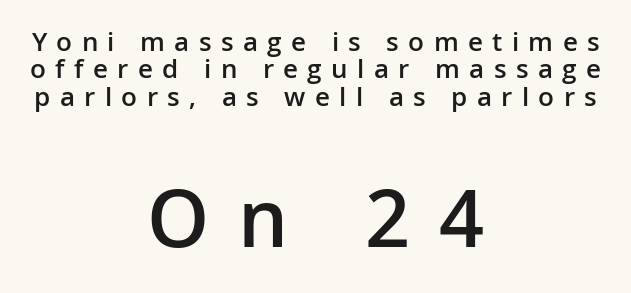
This is the regular roman posture of the typeface. Is this a sans? Yes — the strokes have no serifs. Here the designer chose a conventional face with non-uniform glyph widths. Size contrast runs from small at the top to large at the bottom. Stems and bowls a touch heavier than normal — semibold.
